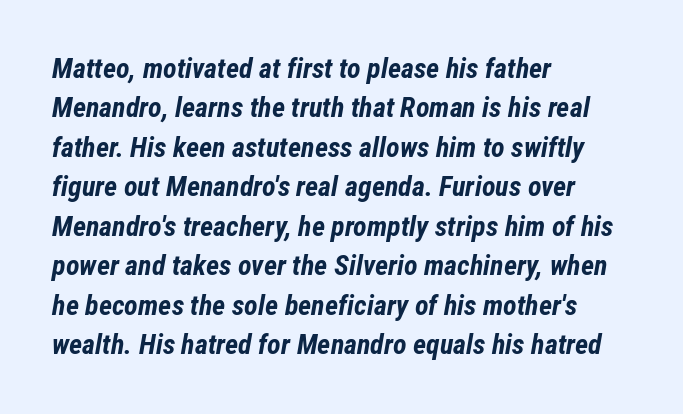
The image shows 28 px bold, condensed type, italic (leaning right); set left-aligned, normal line spacing (1.41x), normal letter spacing, not underlined; low stroke contrast and a medium x-height.
